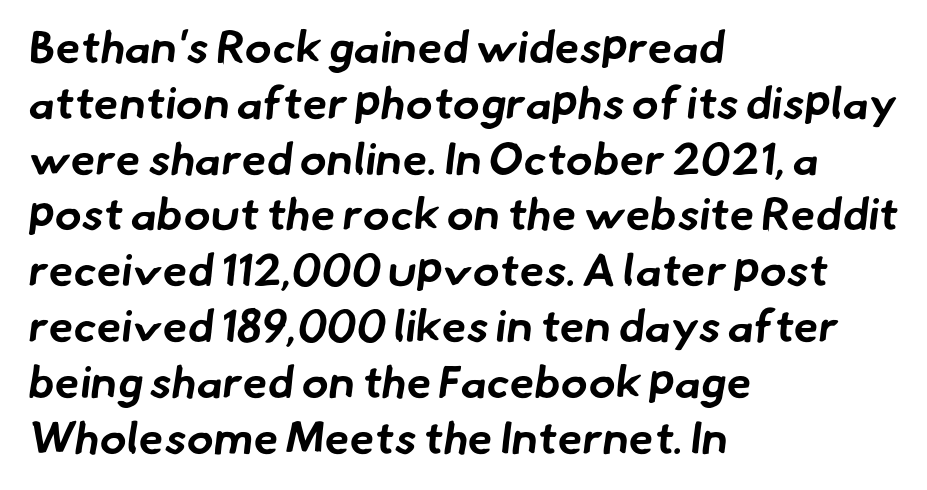
Does the type have serifs? No, each stem ends abruptly. Stroke thickness is high; the sample reads as a true bold. Bare-footed words on every line. Is the block centered? No — it sits flush against the left margin.
